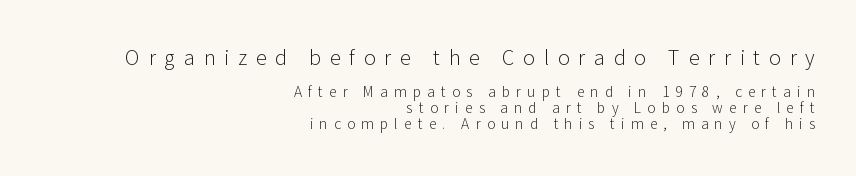
The image shows 20 px text type, upright; set right-aligned, tight line spacing (1.15x), unusually wide letter spacing (+0.44 em), not underlined; the first (top) block is 1.43x larger.
